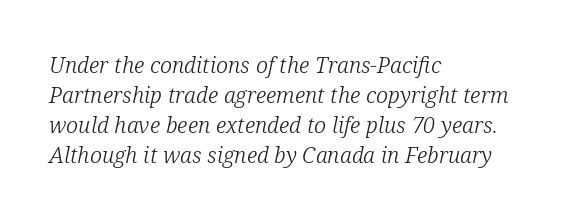
The rendering anchors every line to the left-hand side. Nothing unusual about the tracking: characters are spaced as the font intends. Each row of text sits above clean, open space. When letters slant like this, we call the style italic. The lines sit at an ordinary, default distance from one another. Weight: not bold — regular or lighter.
